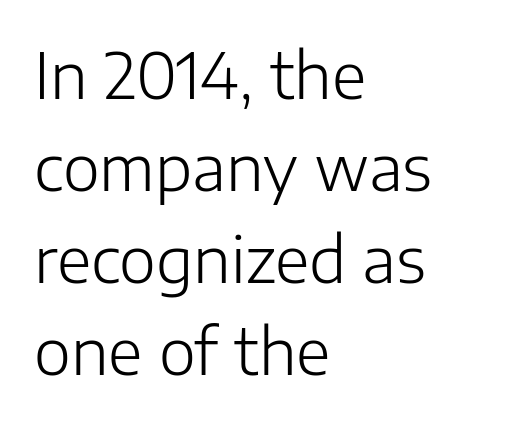
No chunkiness to these letters — they're not bold. Proportional: the letters do not fall into vertical columns. Posture: upright roman. The passage is arranged the way most books set body copy — flush left. This sample uses plain, unmodified letter spacing. Nobody drew a line under any word here.
